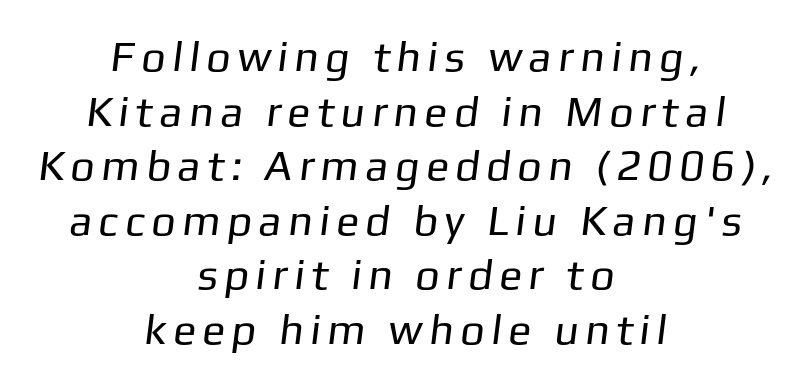
The image shows 43 px regular-weight sans-serif type; set centered, normal line spacing (1.27x), not underlined; low stroke contrast and a medium x-height.
